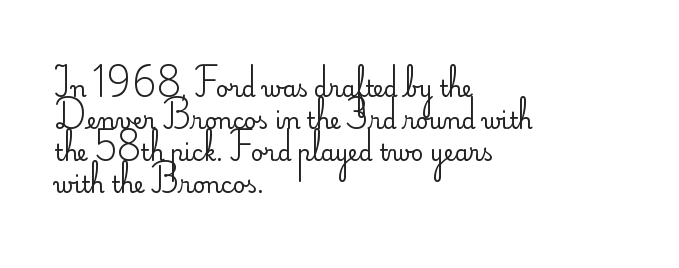
The image shows 22 px text type, upright; set left-aligned, normal line spacing (1.45x), normal letter spacing, not underlined.
